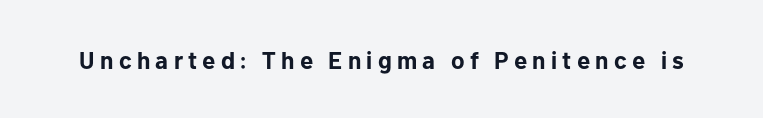
Q: Is the text bold? A: Yes.
Q: Is the text italic (slanted)? A: No, it is upright.
Q: Is the text underlined? A: No.
Q: Is the spacing between letters normal or unusually wide? A: Unusually wide.
